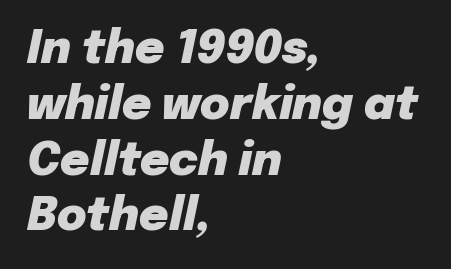
Q: Is the text bold? A: Yes.
Q: Is the text italic (slanted)? A: Yes, it leans right by about 12 degrees.
Q: Is the text underlined? A: No.
Q: How is the paragraph aligned? A: Left-aligned.
Q: Is the spacing between letters normal or unusually wide? A: Normal.
Q: Width (condensed, normal, or wide)? A: Normal.
Q: Stroke contrast? A: Low.
Q: x-height? A: Medium.
Q: Monospaced? A: No.
